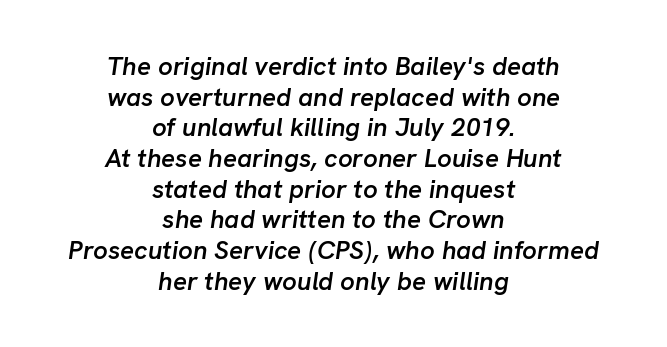
Q: Is the text bold? A: Semi-bold.
Q: Is the text italic (slanted)? A: Yes, it leans right by about 8 degrees.
Q: Is the text underlined? A: No.
Q: How is the paragraph aligned? A: Centered.
Q: Is the spacing between letters normal or unusually wide? A: Normal.
